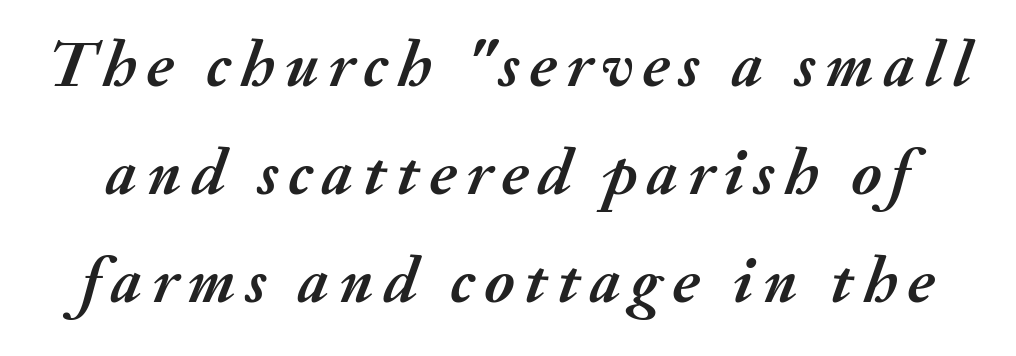
The image shows 66 px semibold type, italic (leaning right); set normal line spacing (1.64x), not underlined; medium stroke contrast and a small x-height.
